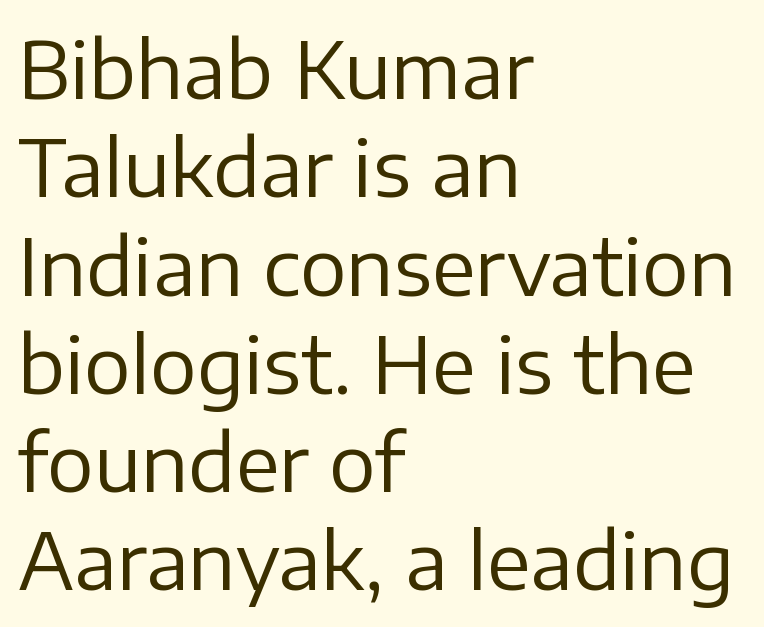
The image shows 78 px regular-weight sans-serif type, upright; set left-aligned, normal line spacing (1.26x), normal letter spacing, not underlined; low stroke contrast and a medium x-height.
